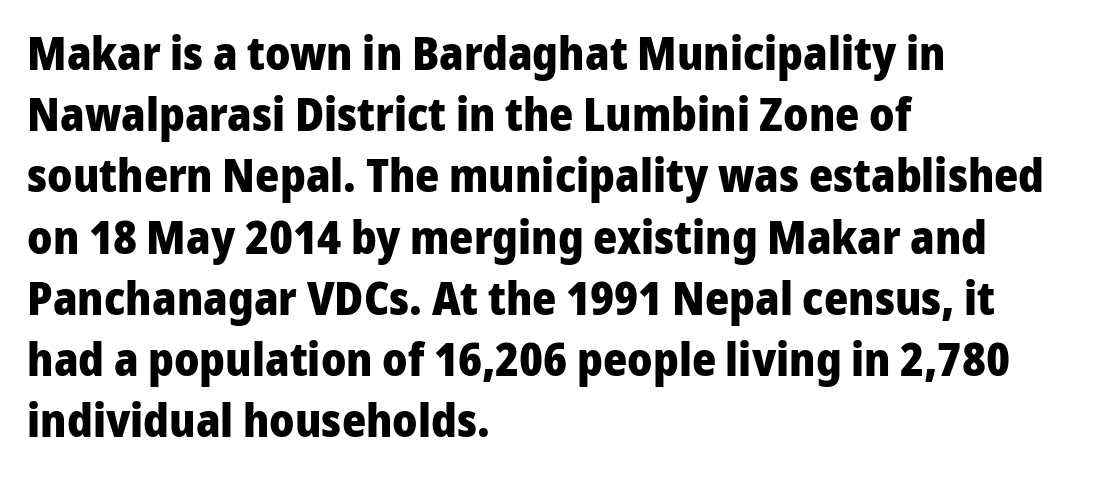
Spacing verdict: proportional, widths tailored to each character. Typeset ragged right — the left edge is the straight one. Normally led — the rows are evenly, conventionally spaced. Italic: no, the glyphs are upright roman. Bold? Absolutely — the strokes are thick and heavy. How are the letters spaced? Ordinarily, with no added tracking.
